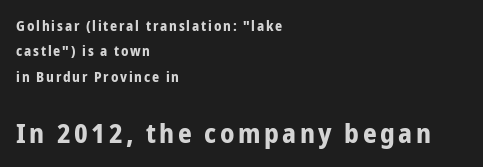
Q: Is the text bold? A: Yes.
Q: Is the text italic (slanted)? A: No, it is upright.
Q: Is the text underlined? A: No.
Q: How is the paragraph aligned? A: Left-aligned.
Q: Which block of text is set in a larger size, the first (top) or the second (bottom)? A: The second (bottom) one.
